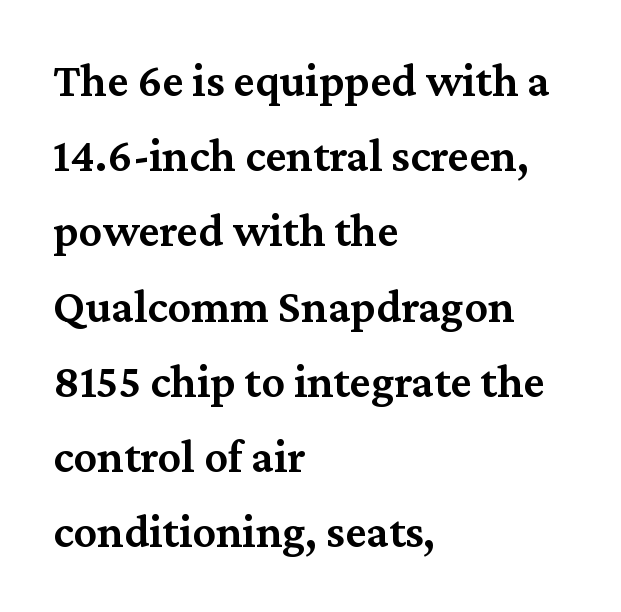
Q: Is the text bold? A: Semi-bold.
Q: Is the text italic (slanted)? A: No, it is upright.
Q: Is the typeface a serif or a sans-serif typeface? A: Serif.
Q: Is the text underlined? A: No.
Q: How is the paragraph aligned? A: Left-aligned.
Q: Is the spacing between letters normal or unusually wide? A: Normal.
Q: Is the spacing between lines tight, normal or loose? A: Normal.
Q: Width (condensed, normal, or wide)? A: Normal.
Q: Stroke contrast? A: Medium.
Q: x-height? A: Medium.
Q: Monospaced? A: No.
